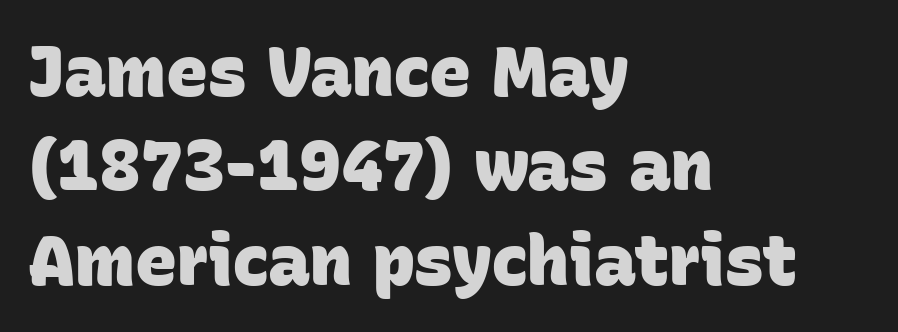
Q: Is the text bold? A: Yes.
Q: Is the typeface a serif or a sans-serif typeface? A: Sans-serif.
Q: Is the text underlined? A: No.
Q: How is the paragraph aligned? A: Left-aligned.
Q: Is the spacing between letters normal or unusually wide? A: Normal.
Q: Is the spacing between lines tight, normal or loose? A: Normal.
Q: Width (condensed, normal, or wide)? A: Normal.
Q: Stroke contrast? A: Low.
Q: x-height? A: Large.
Q: Monospaced? A: No.
